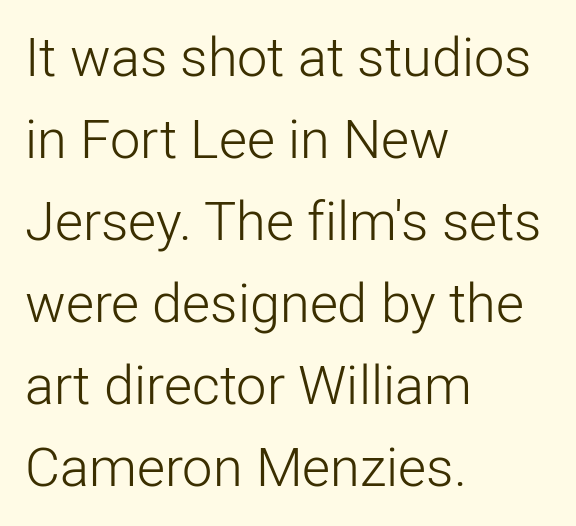
The image shows 54 px light sans-serif type, upright; set left-aligned, normal line spacing (1.52x), normal letter spacing, not underlined; low stroke contrast and a medium x-height.
